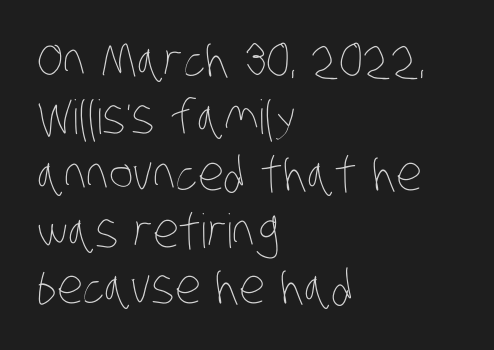
Q: Is the text bold? A: No.
Q: Is the text underlined? A: No.
Q: How is the paragraph aligned? A: Left-aligned.
Q: Is the spacing between letters normal or unusually wide? A: Normal.
Q: Width (condensed, normal, or wide)? A: Condensed.
Q: Stroke contrast? A: Low.
Q: x-height? A: Large.
Q: Monospaced? A: No.
